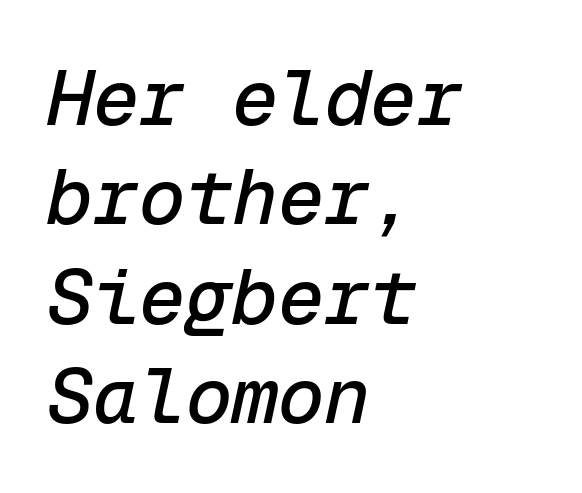
The image shows 77 px text type, italic (leaning right), monospaced; set left-aligned, normal line spacing (1.29x), normal letter spacing, not underlined; low stroke contrast and a medium x-height.
